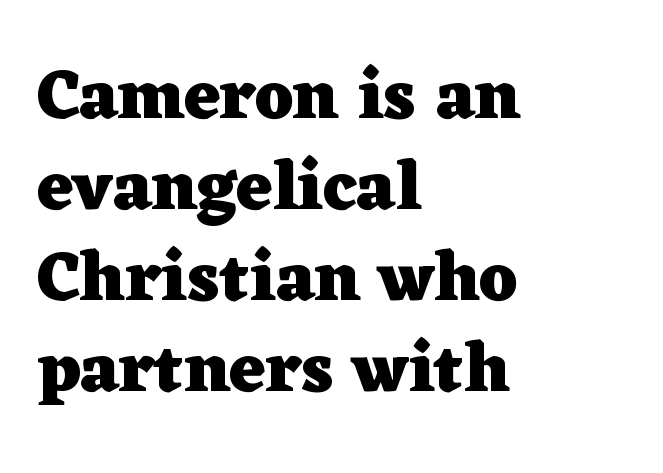
Underline: absent. The typesetter chose a ragged-right arrangement here. One glance says typical: line gaps are just what's usual. The glyphs in this specimen are seriffed. The passage shown has conventional tracking throughout.
